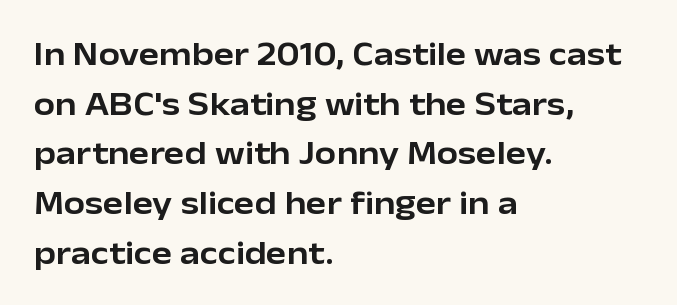
{"serif": "no", "italic": "no", "width": "normal", "stroke_contrast": "low", "x_height": "medium", "monospaced": "no", "underline": "no", "align": "left", "line_spacing": "normal", "line_spacing_ratio": 1.46, "letter_spacing": "normal", "letter_spacing_em": 0.0, "glyph_px": 34}
